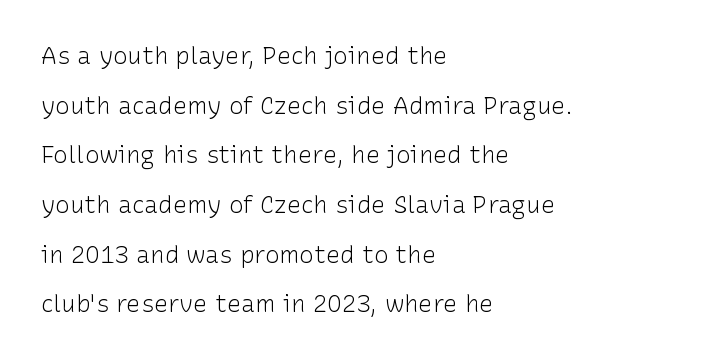
The image shows 24 px text type, upright; set left-aligned, loose line spacing (2.07x), normal letter spacing, not underlined.
